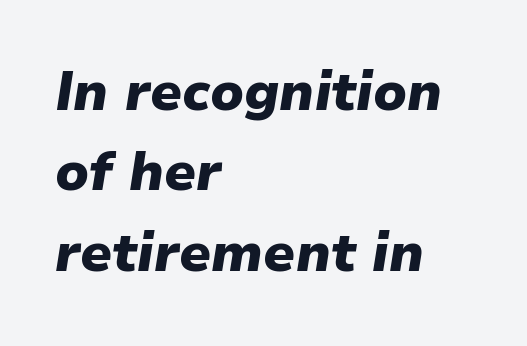
{"italic": "yes", "lean": "right", "slant_degrees": 9, "bold": "yes", "weight": "heavy", "width": "normal", "stroke_contrast": "low", "x_height": "medium", "monospaced": "no", "underline": "no", "align": "left", "line_spacing": "normal", "line_spacing_ratio": 1.49, "letter_spacing": "normal", "letter_spacing_em": 0.0, "glyph_px": 54}
